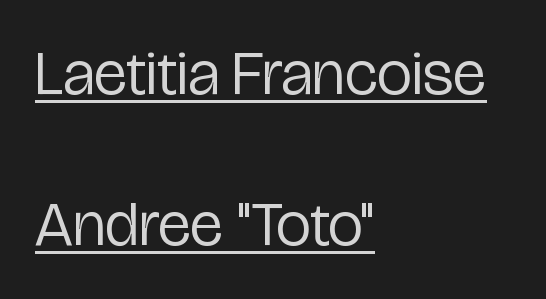
{"serif": "no", "italic": "no", "bold": "no", "weight": "regular", "width": "condensed", "stroke_contrast": "low", "x_height": "medium", "monospaced": "no", "underline": "yes", "align": "left", "line_spacing": "loose", "line_spacing_ratio": 2.4, "letter_spacing": "normal", "letter_spacing_em": 0.0, "glyph_px": 63}
